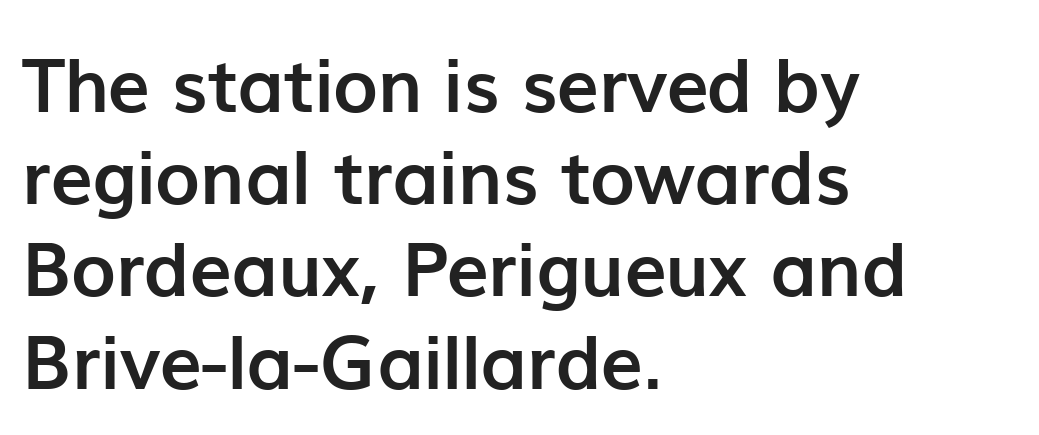
Q: Is the text bold? A: Yes.
Q: Is the text italic (slanted)? A: No, it is upright.
Q: Is the typeface a serif or a sans-serif typeface? A: Sans-serif.
Q: Is the text underlined? A: No.
Q: How is the paragraph aligned? A: Left-aligned.
Q: Is the spacing between letters normal or unusually wide? A: Normal.
Q: Width (condensed, normal, or wide)? A: Normal.
Q: Stroke contrast? A: Low.
Q: x-height? A: Medium.
Q: Monospaced? A: No.
